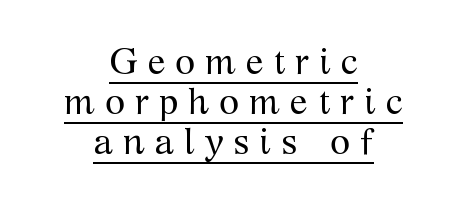
The image shows 37 px regular-weight serif type, upright; set centered, tight line spacing (1.08x), unusually wide letter spacing (+0.26 em), underlined; medium stroke contrast and a medium x-height.
